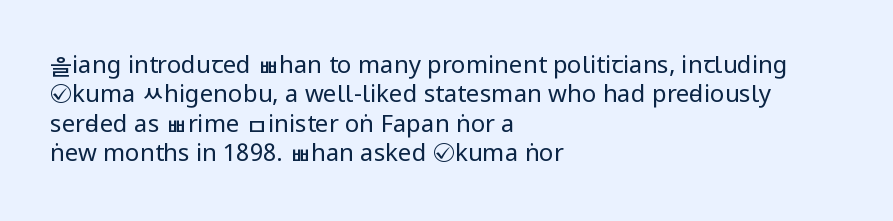
Notice how the stems are strictly vertical — no italics here. Standard letterfit; no display-style spreading of the glyphs. The space beneath each line is pristine and unruled. Counters stay open thanks to moderate or lighter strokes. A classic flush-left, rag-right setting is used for this passage.
